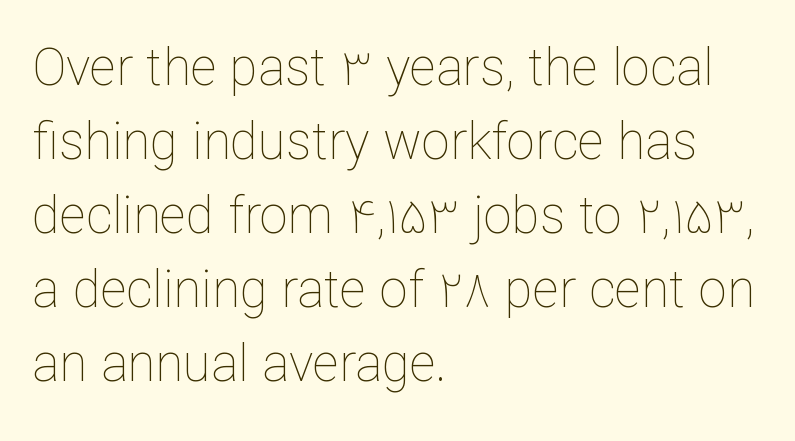
{"italic": "no", "bold": "no", "weight": "thin", "width": "normal", "stroke_contrast": "low", "x_height": "medium", "monospaced": "no", "underline": "no", "align": "left", "line_spacing": "normal", "line_spacing_ratio": 1.45, "letter_spacing": "normal", "letter_spacing_em": 0.0, "glyph_px": 51}
